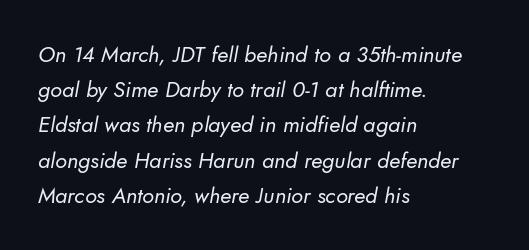
Q: Is the text bold? A: No.
Q: Is the text underlined? A: No.
Q: How is the paragraph aligned? A: Left-aligned.
Q: Is the spacing between letters normal or unusually wide? A: Normal.
Q: Is the spacing between lines tight, normal or loose? A: Normal.
